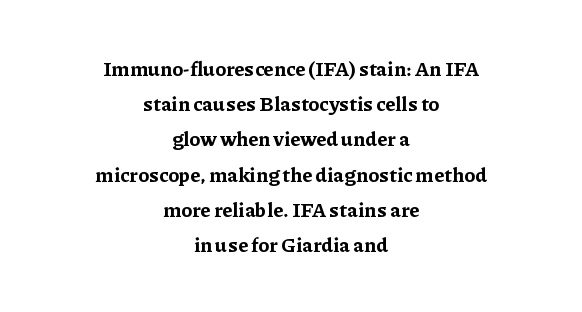
Typesetter's note: full bold, strokes at maximum text heaviness. Lines of text with bare space underneath. Look at the tracking — it's just the regular setting, nothing added. Unlike italic type, these characters show no tilt at all.
